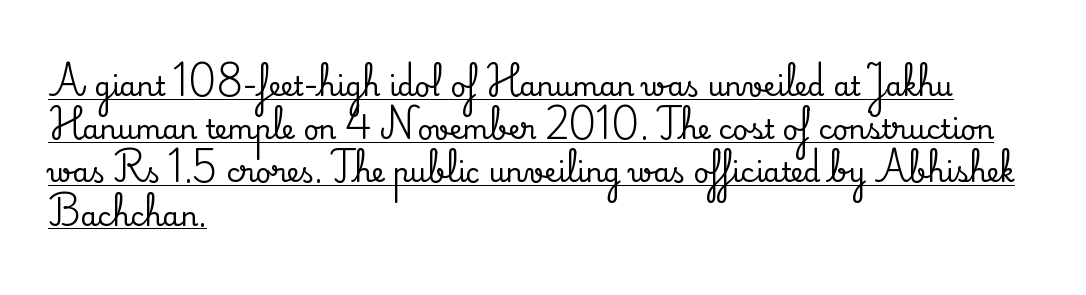
Q: Is the text italic (slanted)? A: No, it is upright.
Q: Is the text underlined? A: Yes.
Q: How is the paragraph aligned? A: Left-aligned.
Q: Is the spacing between letters normal or unusually wide? A: Normal.
Q: Is the spacing between lines tight, normal or loose? A: Normal.
